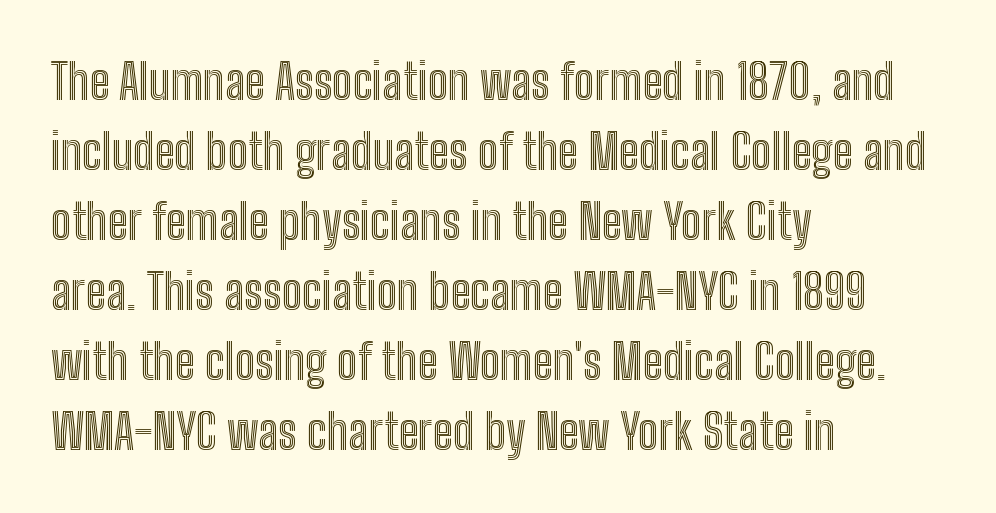
Q: Is the text italic (slanted)? A: No, it is upright.
Q: Is the text underlined? A: No.
Q: How is the paragraph aligned? A: Left-aligned.
Q: Is the spacing between letters normal or unusually wide? A: Normal.
Q: Is the spacing between lines tight, normal or loose? A: Normal.
Q: Width (condensed, normal, or wide)? A: Condensed.
Q: x-height? A: Medium.
Q: Monospaced? A: No.
